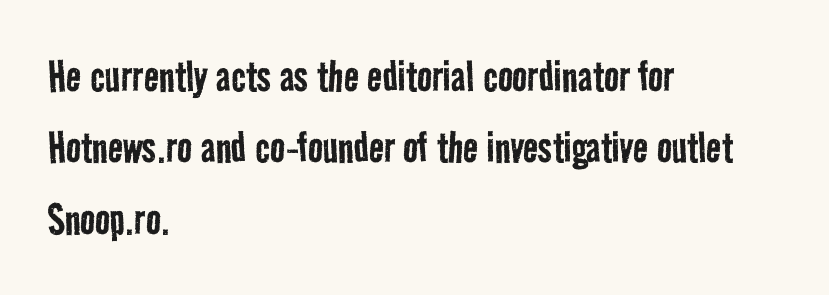
The typesetter chose a ragged-right arrangement here. The cut favours lightness, reaching ordinary text weight at its darkest. Character widths vary here, with narrow letters taking less room than wide ones. Lines of text with bare space underneath. These lines sit exactly where default settings would place them. The passage shown is typeset with a sans-serif family.
